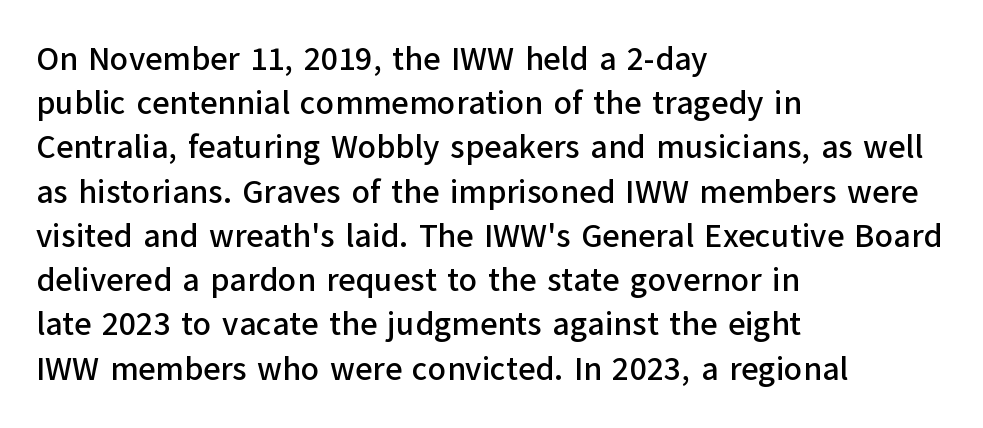
Nobody drew a line under any word here. A typesetter would call this zero additional tracking. Short and long lines alike share a common starting point at left. The designer left line spacing at the default. The face used here is proportionally spaced, like ordinary book or web type. This sample uses a sans-serif face.
